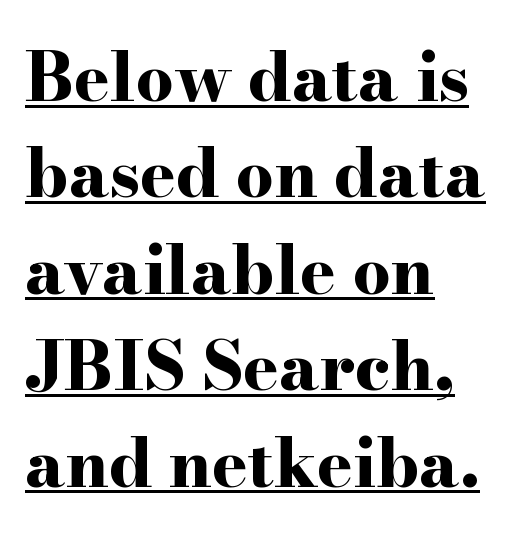
{"serif": "yes", "italic": "no", "bold": "yes", "weight": "bold", "width": "wide", "stroke_contrast": "high", "x_height": "small", "monospaced": "no", "underline": "yes", "align": "left", "line_spacing": "normal", "line_spacing_ratio": 1.44, "letter_spacing": "normal", "letter_spacing_em": 0.0, "glyph_px": 67}
